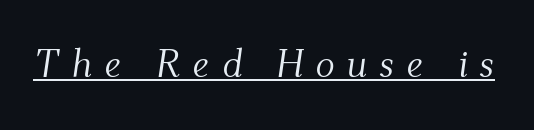
These lines are rendered in a variable-pitch font. These lines were composed using italics. The face used here is seriffed, in the tradition of book romans. Stroke mass is kept to a normal reading level or below.
